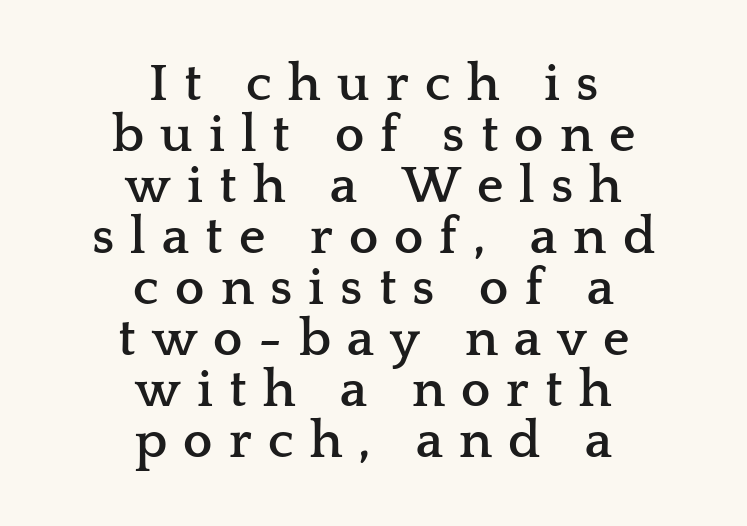
{"serif": "yes", "italic": "no", "bold": "yes", "weight": "semibold", "width": "wide", "stroke_contrast": "low", "x_height": "medium", "monospaced": "no", "underline": "no", "align": "center", "line_spacing": "tight", "line_spacing_ratio": 0.98, "letter_spacing": "wide", "letter_spacing_em": 0.31, "glyph_px": 52}
